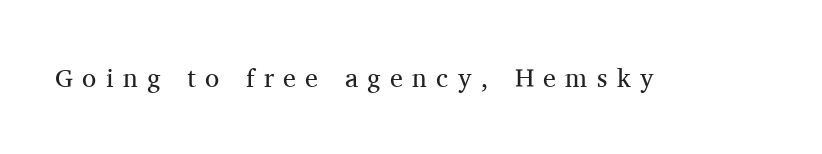
The image shows 26 px text type, upright; set unusually wide letter spacing (+0.36 em), not underlined.
